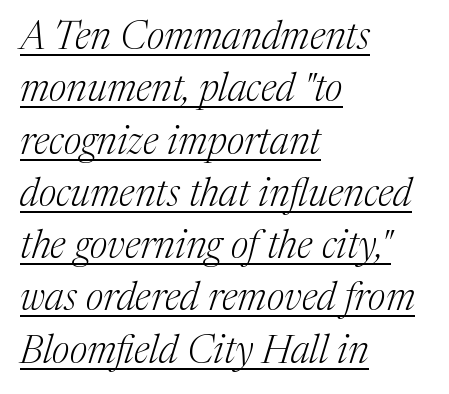
{"serif": "yes", "italic": "yes", "lean": "right", "slant_degrees": 17, "bold": "no", "weight": "light", "width": "normal", "stroke_contrast": "medium", "x_height": "medium", "monospaced": "no", "underline": "yes", "align": "left", "line_spacing": "normal", "line_spacing_ratio": 1.34, "letter_spacing": "normal", "letter_spacing_em": 0.0, "glyph_px": 39}
